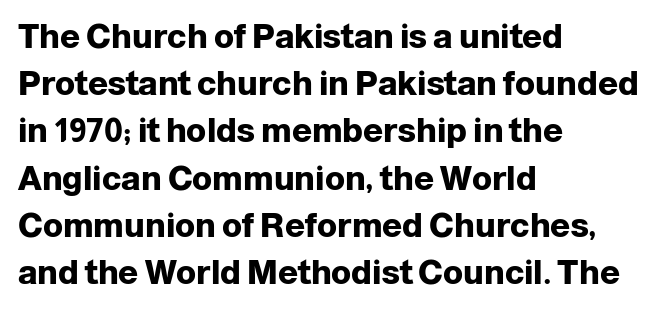
{"serif": "no", "italic": "no", "bold": "yes", "weight": "heavy", "width": "normal", "stroke_contrast": "low", "x_height": "medium", "monospaced": "no", "underline": "no", "align": "left", "line_spacing": "normal", "line_spacing_ratio": 1.43, "letter_spacing": "normal", "letter_spacing_em": 0.0, "glyph_px": 33}
